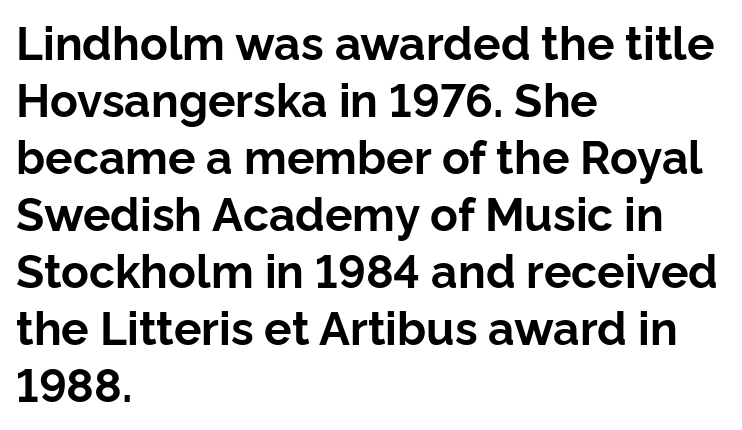
Q: Is the text bold? A: Yes.
Q: Is the text italic (slanted)? A: No, it is upright.
Q: Is the typeface a serif or a sans-serif typeface? A: Sans-serif.
Q: Is the text underlined? A: No.
Q: How is the paragraph aligned? A: Left-aligned.
Q: Is the spacing between letters normal or unusually wide? A: Normal.
Q: Width (condensed, normal, or wide)? A: Normal.
Q: Stroke contrast? A: Low.
Q: x-height? A: Medium.
Q: Monospaced? A: No.
